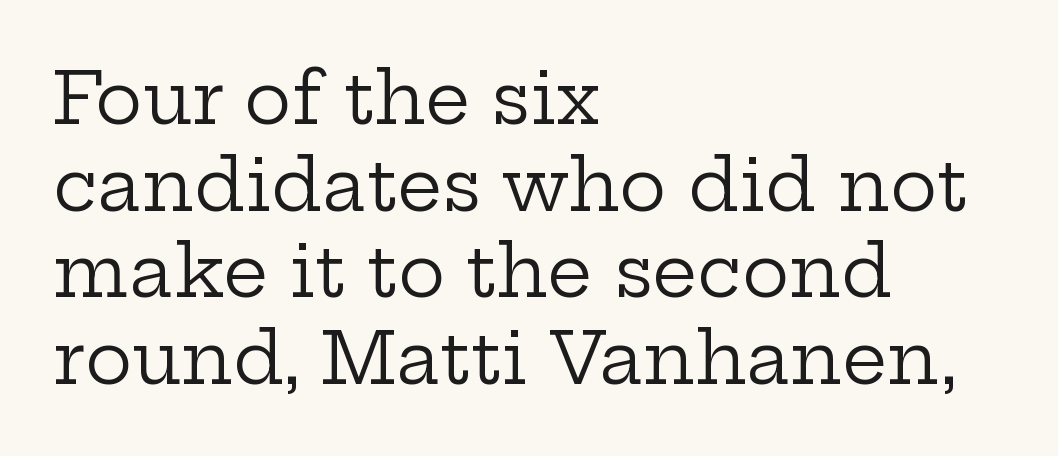
{"serif": "yes", "italic": "no", "bold": "no", "weight": "regular", "width": "wide", "stroke_contrast": "low", "x_height": "medium", "monospaced": "no", "underline": "no", "align": "left", "line_spacing_ratio": 1.22, "letter_spacing": "normal", "letter_spacing_em": 0.0, "glyph_px": 71}
